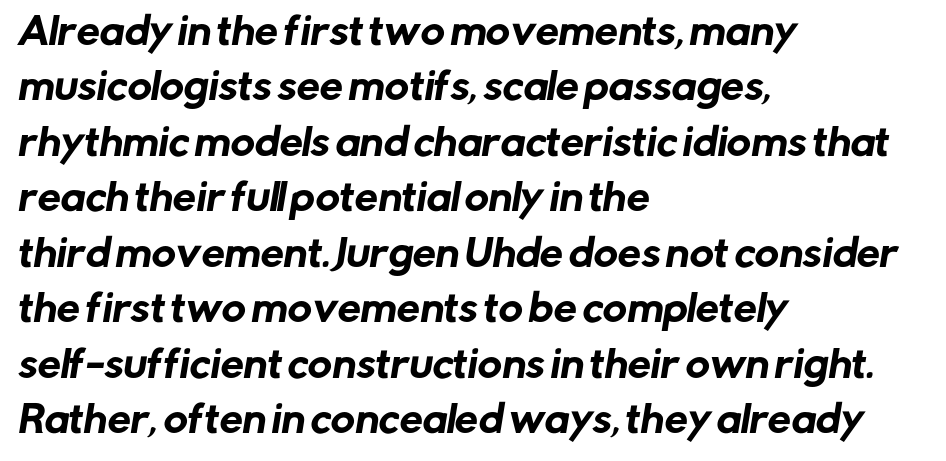
The image shows 37 px sans-serif type; set left-aligned, normal line spacing (1.5x), normal letter spacing, not underlined; low stroke contrast and a medium x-height.
